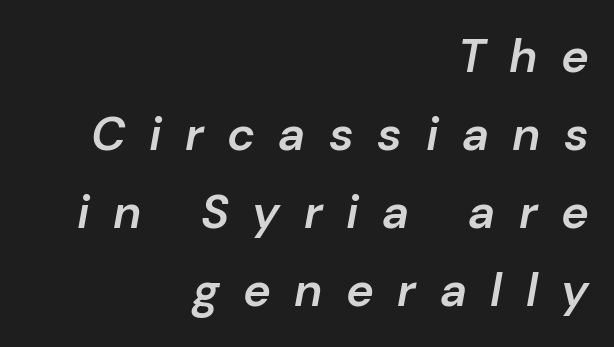
The image shows 47 px semibold type, italic (leaning right); set right-aligned, normal line spacing (1.66x), unusually wide letter spacing (+0.5 em), not underlined; low stroke contrast and a medium x-height.
